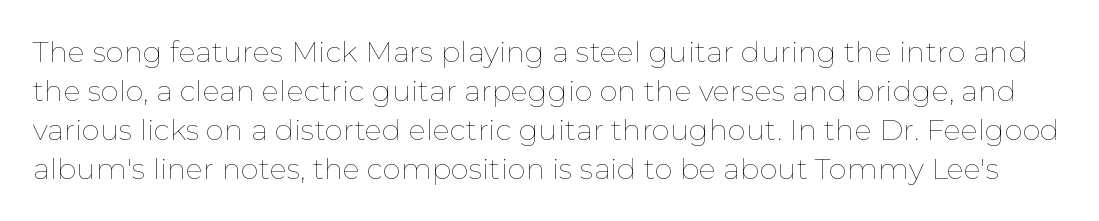
{"italic": "no", "bold": "no", "weight": "thin", "width": "normal", "stroke_contrast": "low", "x_height": "medium", "monospaced": "no", "underline": "no", "line_spacing": "normal", "line_spacing_ratio": 1.35, "letter_spacing": "normal", "letter_spacing_em": 0.0, "glyph_px": 29}
